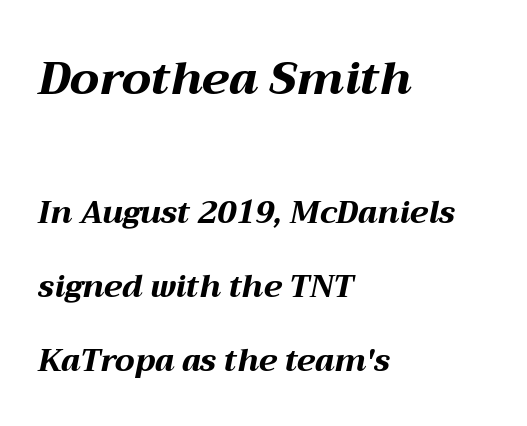
The image shows 46 px bold, wide type, italic (leaning right); set left-aligned, loose line spacing (2.39x), normal letter spacing, not underlined; the first (top) block is 1.48x larger; medium stroke contrast and a medium x-height.
